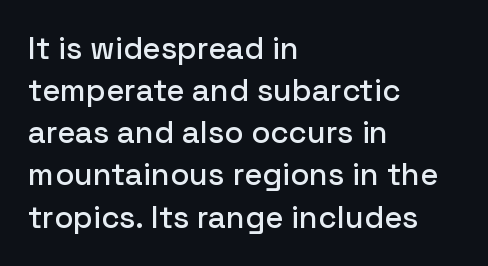
Q: Is the text italic (slanted)? A: No, it is upright.
Q: Is the typeface a serif or a sans-serif typeface? A: Sans-serif.
Q: Is the text underlined? A: No.
Q: How is the paragraph aligned? A: Left-aligned.
Q: Is the spacing between letters normal or unusually wide? A: Normal.
Q: Is the spacing between lines tight, normal or loose? A: Normal.
Q: Width (condensed, normal, or wide)? A: Normal.
Q: Stroke contrast? A: Low.
Q: x-height? A: Medium.
Q: Monospaced? A: No.
